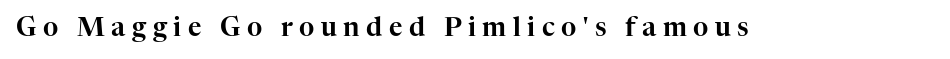
{"italic": "no", "underline": "no", "letter_spacing": "wide", "letter_spacing_em": 0.25, "glyph_px": 26}
